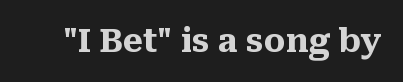
{"serif": "yes", "italic": "no", "bold": "yes", "weight": "heavy", "width": "normal", "stroke_contrast": "medium", "x_height": "medium", "monospaced": "no", "underline": "no", "letter_spacing": "normal", "letter_spacing_em": 0.0, "glyph_px": 32}
